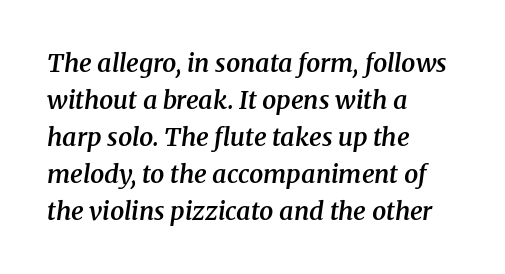
{"italic": "yes", "lean": "right", "slant_degrees": 8, "bold": "semi", "underline": "no", "align": "left", "line_spacing": "normal", "line_spacing_ratio": 1.48, "letter_spacing": "normal", "letter_spacing_em": 0.0, "glyph_px": 25}
